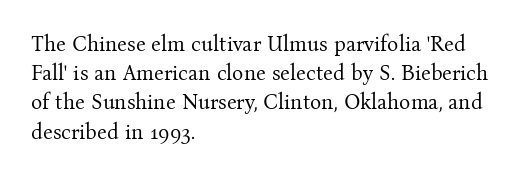
{"italic": "no", "bold": "no", "underline": "no", "align": "left", "line_spacing": "normal", "line_spacing_ratio": 1.39, "letter_spacing": "normal", "letter_spacing_em": 0.0, "glyph_px": 21}
